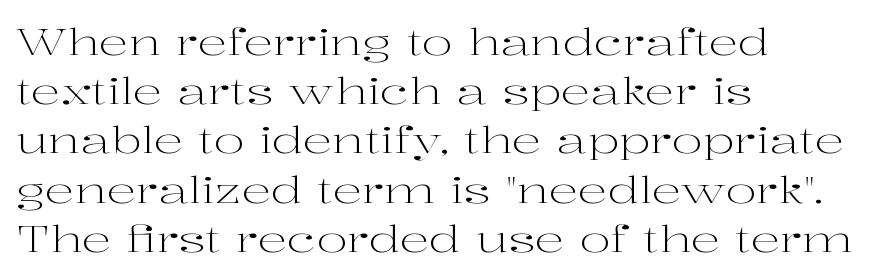
The image shows 37 px light, wide serif type, upright; set left-aligned, normal line spacing (1.33x), normal letter spacing, not underlined; high stroke contrast and a medium x-height.
